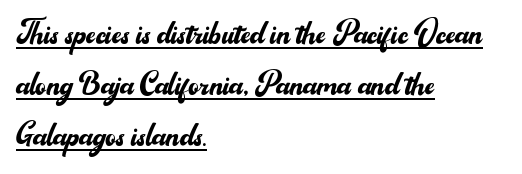
The image shows 40 px regular-weight sans-serif type; set left-aligned, normal line spacing (1.27x), normal letter spacing, underlined; medium stroke contrast and a small x-height.
